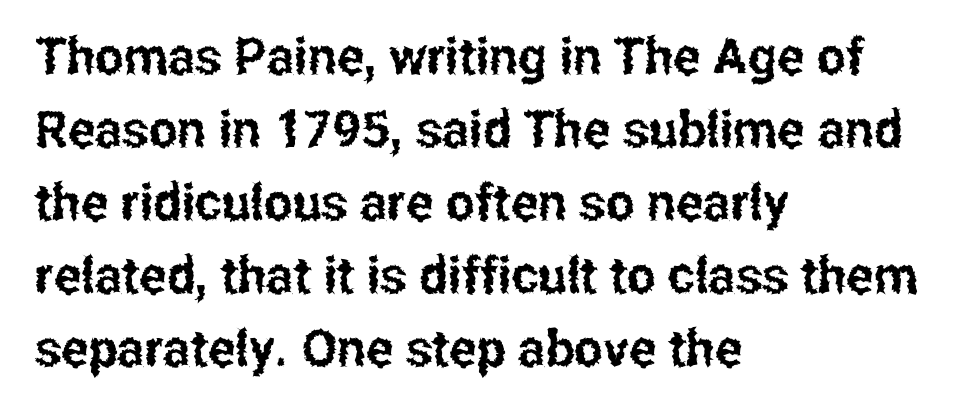
Is this a fixed-width face? No — the glyphs have proportional, varying widths. The gaps between neighbouring characters are ordinary and unremarkable. Style check: upright. Nothing sits at the stroke ends, so this counts as sans-serif. Notice how the passage keeps a crisp vertical edge on the left only.
